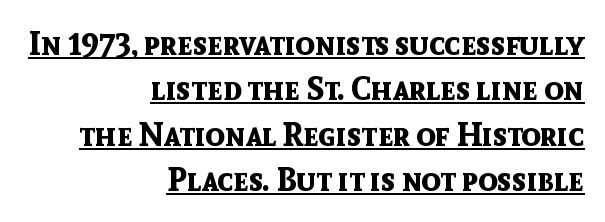
{"serif": "no", "italic": "no", "bold": "yes", "weight": "bold", "width": "normal", "x_height": "medium", "monospaced": "no", "underline": "yes", "align": "right", "line_spacing": "normal", "line_spacing_ratio": 1.42, "letter_spacing": "normal", "letter_spacing_em": 0.0, "glyph_px": 32}
